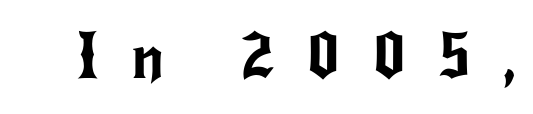
Q: Is the text italic (slanted)? A: No, it is upright.
Q: Is the typeface a serif or a sans-serif typeface? A: Sans-serif.
Q: Is the text underlined? A: No.
Q: Is the spacing between letters normal or unusually wide? A: Unusually wide.
Q: Width (condensed, normal, or wide)? A: Normal.
Q: Stroke contrast? A: Low.
Q: x-height? A: Small.
Q: Monospaced? A: No.
